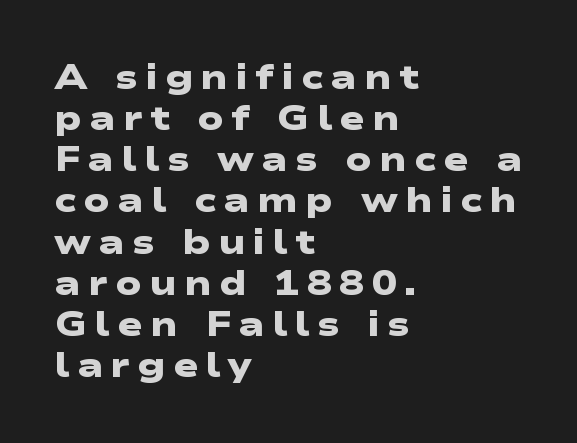
Each word looks stretched out because of the extra space between its letters. The zone under the glyphs is completely vacant. The glyphs in this specimen are sans serif. The glyphs have the mass of a bold cut. Horizontal alignment here is leftward, the default for most running prose.
